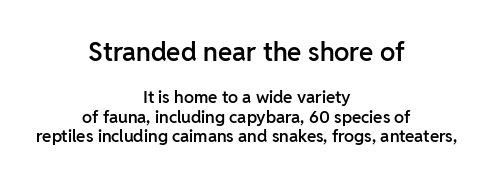
The image shows 26 px text type, upright; set centered, line spacing 1.16x, normal letter spacing, not underlined; the first (top) block is 1.53x larger.
